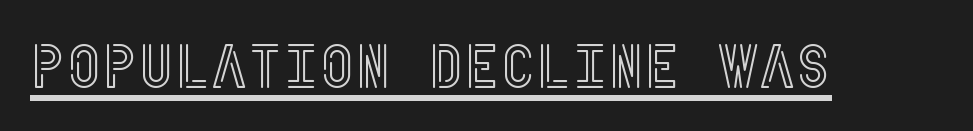
Q: Is the text italic (slanted)? A: No, it is upright.
Q: Is the text underlined? A: Yes.
Q: Is the spacing between letters normal or unusually wide? A: Normal.
Q: Width (condensed, normal, or wide)? A: Condensed.
Q: x-height? A: Large.
